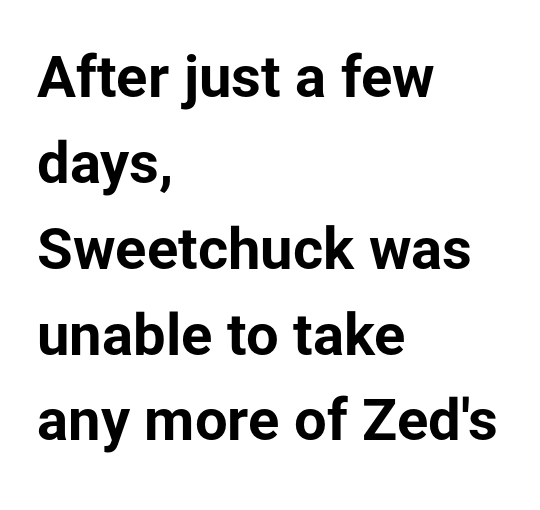
Q: Is the text bold? A: Yes.
Q: Is the text italic (slanted)? A: No, it is upright.
Q: Is the typeface a serif or a sans-serif typeface? A: Sans-serif.
Q: Is the text underlined? A: No.
Q: How is the paragraph aligned? A: Left-aligned.
Q: Is the spacing between letters normal or unusually wide? A: Normal.
Q: Is the spacing between lines tight, normal or loose? A: Normal.
Q: Width (condensed, normal, or wide)? A: Normal.
Q: Stroke contrast? A: Low.
Q: x-height? A: Medium.
Q: Monospaced? A: No.
